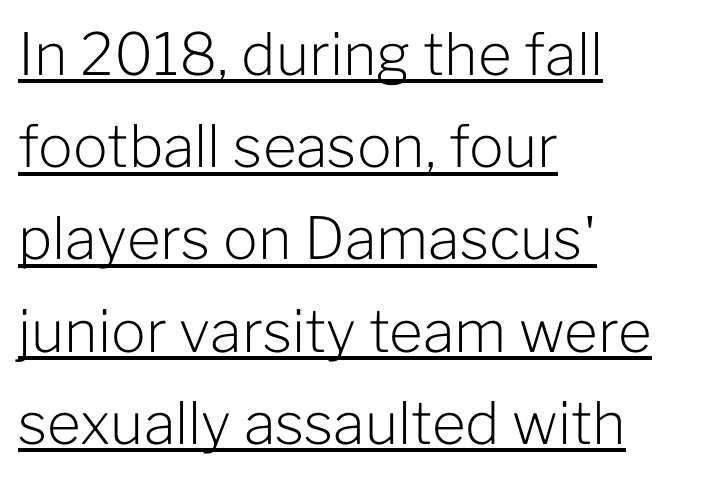
Character widths vary here, with narrow letters taking less room than wide ones. A normal amount of white space separates one row of letters from the next. In CSS terms this would be text-align: left. Bold? No — there's no thickening of the strokes.
